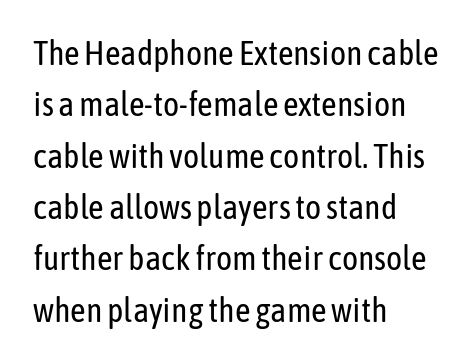
Nope, not italic — everything's standing straight. Characters follow at the spacing the type designer built in. Which margin do the lines hug? The left one — the right edge is uneven. Horizontal bands of white between lines are of average thickness.
